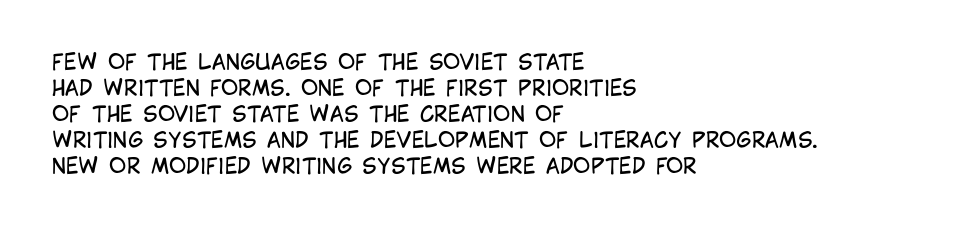
{"italic": "no", "bold": "no", "underline": "no", "align": "left", "line_spacing_ratio": 1.24, "letter_spacing": "normal", "letter_spacing_em": 0.0, "glyph_px": 21}
